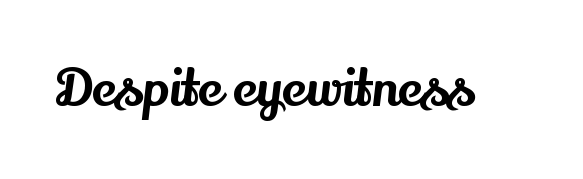
{"serif": "yes", "width": "normal", "stroke_contrast": "medium", "x_height": "small", "monospaced": "no", "underline": "no", "letter_spacing": "normal", "letter_spacing_em": 0.0, "glyph_px": 51}
